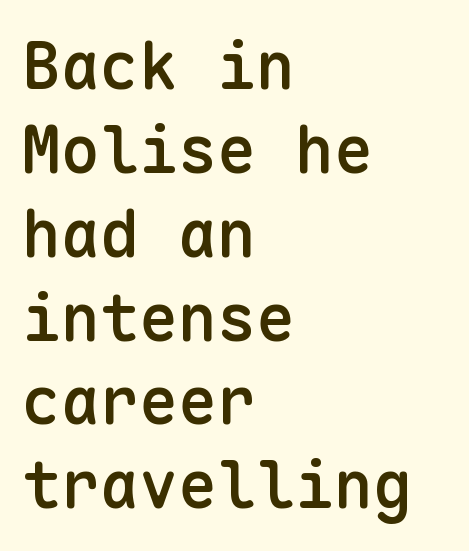
Q: Is the text bold? A: Semi-bold.
Q: Is the text italic (slanted)? A: No, it is upright.
Q: Is the typeface a serif or a sans-serif typeface? A: Sans-serif.
Q: Is the text underlined? A: No.
Q: How is the paragraph aligned? A: Left-aligned.
Q: Is the spacing between letters normal or unusually wide? A: Normal.
Q: Is the spacing between lines tight, normal or loose? A: Normal.
Q: Width (condensed, normal, or wide)? A: Normal.
Q: Stroke contrast? A: Low.
Q: x-height? A: Medium.
Q: Monospaced? A: Yes.
